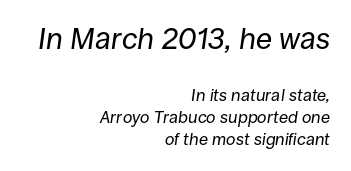
{"italic": "yes", "lean": "right", "slant_degrees": 8, "bold": "no", "weight": "regular", "width": "normal", "stroke_contrast": "low", "x_height": "large", "monospaced": "no", "underline": "no", "align": "right", "line_spacing": "normal", "line_spacing_ratio": 1.32, "letter_spacing": "normal", "letter_spacing_em": 0.0, "larger_block": "first", "size_ratio": 1.76, "glyph_px": 30}
